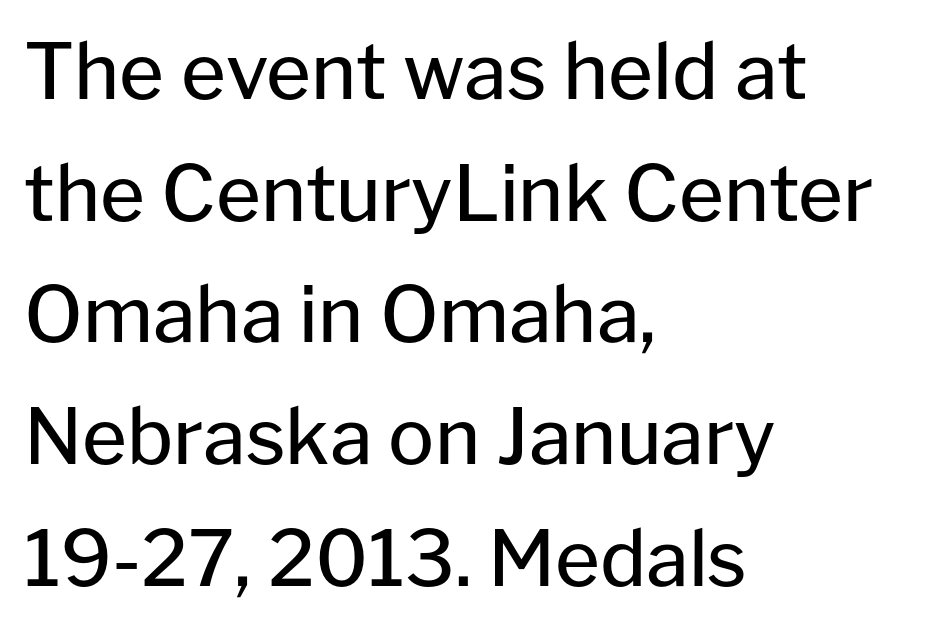
{"serif": "no", "italic": "no", "bold": "no", "weight": "regular", "width": "normal", "stroke_contrast": "low", "x_height": "medium", "monospaced": "no", "underline": "no", "align": "left", "line_spacing": "normal", "line_spacing_ratio": 1.58, "letter_spacing": "normal", "letter_spacing_em": 0.0, "glyph_px": 77}
